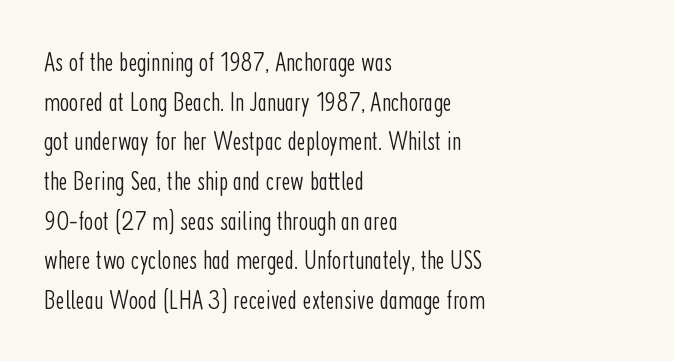
The image shows 27 px text type, upright; set left-aligned, normal line spacing (1.47x), normal letter spacing, not underlined.
